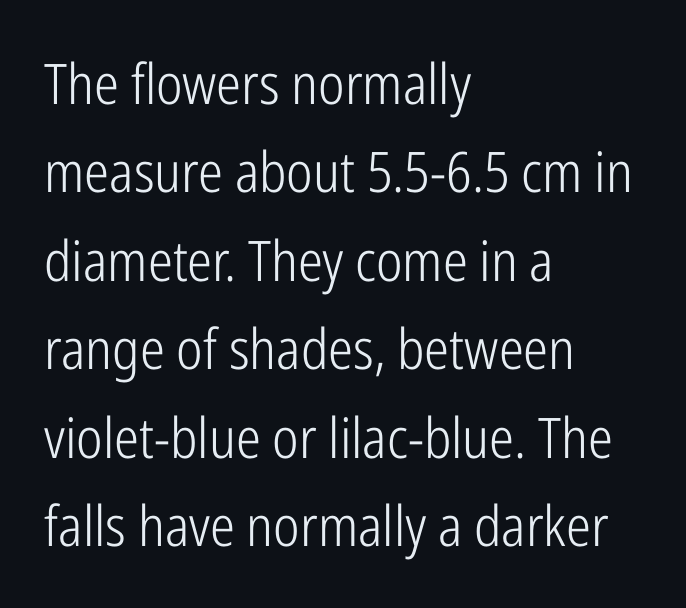
Q: Is the text bold? A: No.
Q: Is the text italic (slanted)? A: No, it is upright.
Q: Is the typeface a serif or a sans-serif typeface? A: Sans-serif.
Q: Is the text underlined? A: No.
Q: How is the paragraph aligned? A: Left-aligned.
Q: Is the spacing between letters normal or unusually wide? A: Normal.
Q: Is the spacing between lines tight, normal or loose? A: Normal.
Q: Width (condensed, normal, or wide)? A: Condensed.
Q: Stroke contrast? A: Low.
Q: x-height? A: Medium.
Q: Monospaced? A: No.
